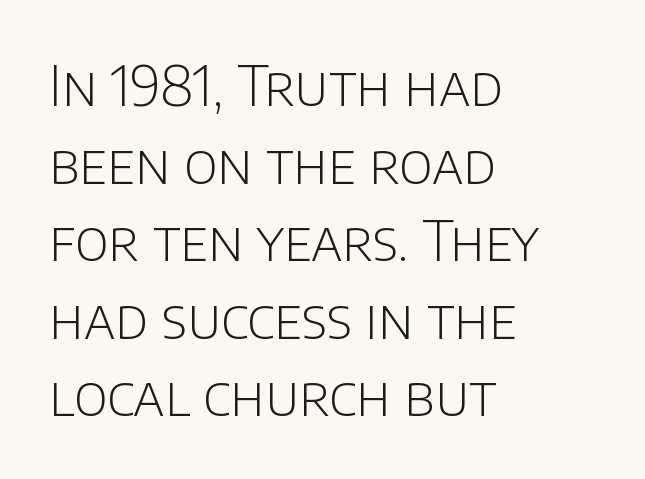
{"serif": "no", "italic": "no", "bold": "no", "weight": "light", "width": "normal", "stroke_contrast": "low", "x_height": "large", "monospaced": "no", "underline": "no", "align": "left", "line_spacing": "normal", "line_spacing_ratio": 1.41, "letter_spacing": "normal", "letter_spacing_em": 0.0, "glyph_px": 55}
